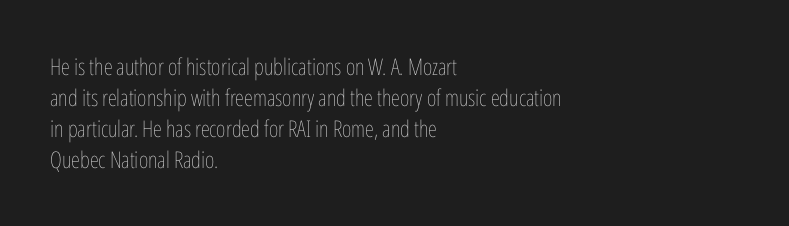
Q: Is the text bold? A: No.
Q: Is the text italic (slanted)? A: No, it is upright.
Q: Is the text underlined? A: No.
Q: How is the paragraph aligned? A: Left-aligned.
Q: Is the spacing between letters normal or unusually wide? A: Normal.
Q: Is the spacing between lines tight, normal or loose? A: Normal.
